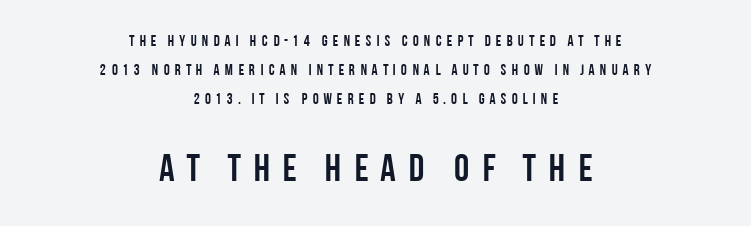
A clean baseline with only descenders dipping below it. If you measured baseline to baseline, you'd find a long distance. Loose tracking; the words dissolve into strings of separated letters. Nope, no serifs anywhere on these letters. Bold? Absolutely — the strokes are thick and heavy. A student would notice the bottom passage is typeset larger than what precedes it.
